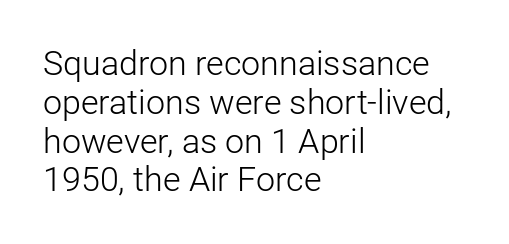
Notice how descenders almost collide with the ascenders below — that's tight leading. A typesetter would call this proportional, since set widths differ per character. Clear beneath every line of the passage. Quick note: not italic, upright. Does extra space separate the letters? No, they use regular spacing. Compared with a centered layout, this one pins lines to the left instead.
